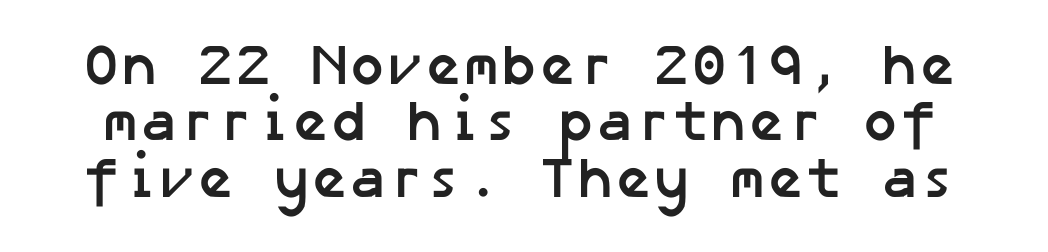
Q: Is the text bold? A: Yes.
Q: Is the typeface a serif or a sans-serif typeface? A: Sans-serif.
Q: Is the text underlined? A: No.
Q: Is the spacing between letters normal or unusually wide? A: Normal.
Q: Is the spacing between lines tight, normal or loose? A: Tight.
Q: Width (condensed, normal, or wide)? A: Normal.
Q: Stroke contrast? A: Low.
Q: x-height? A: Medium.
